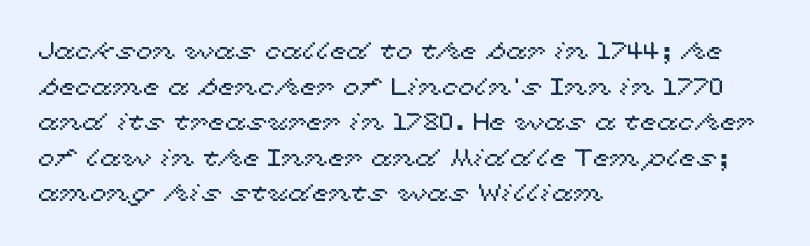
The image shows 24 px text type; set left-aligned, normal line spacing (1.48x), normal letter spacing, not underlined.
